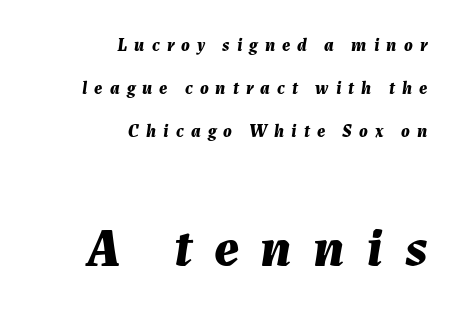
The image shows 55 px bold type, italic (leaning right); set right-aligned, loose line spacing (2.38x), unusually wide letter spacing (+0.39 em), not underlined; the second (bottom) block is 3.06x larger; medium stroke contrast and a medium x-height.
